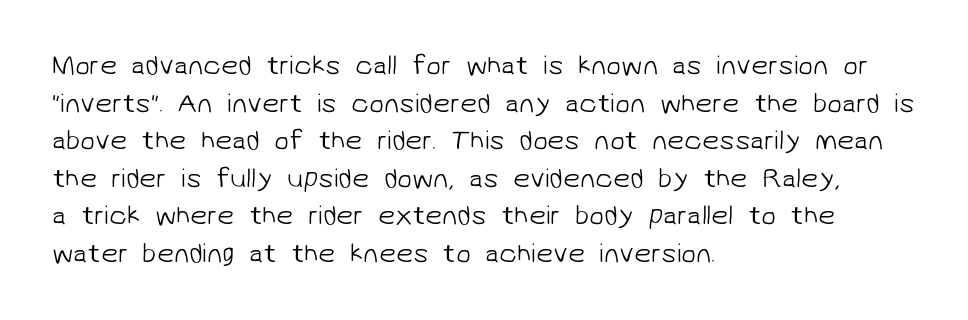
The passage shown has conventional tracking throughout. The lines are quadded left. Bare-footed words on every line. Is there much room between lines? A standard amount, neither cramped nor airy. Weight class: somewhere from thin through regular.
